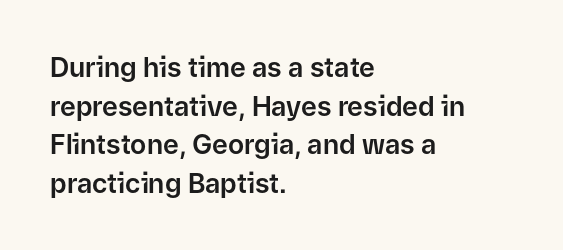
{"italic": "no", "underline": "no", "align": "left", "line_spacing": "normal", "line_spacing_ratio": 1.43, "letter_spacing": "normal", "letter_spacing_em": 0.0, "glyph_px": 27}
